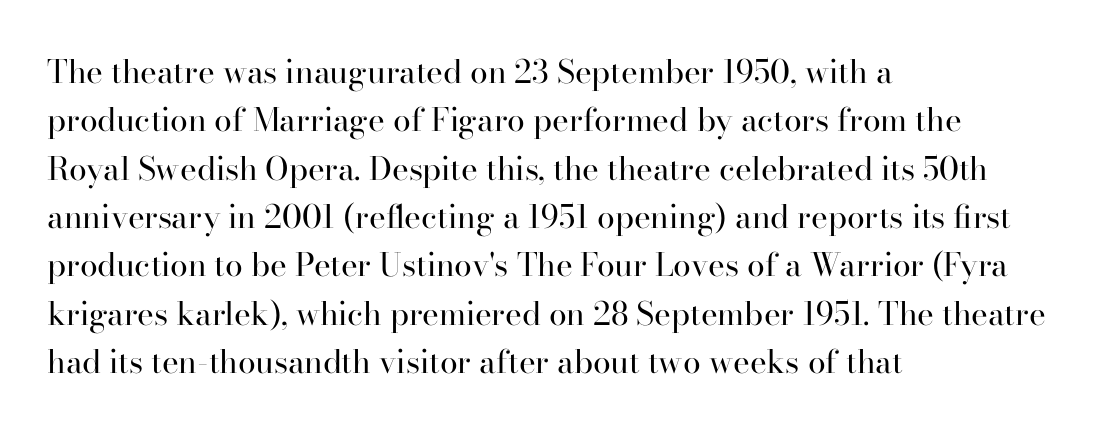
A bare baseline throughout the passage. The strokes are not fattened; the text isn't bold. Leftover space on each line is placed entirely after the last word. The letters advance in unequal steps, a hallmark of proportional type. What stands out about the letter spacing? Nothing — it is the standard amount. This sample uses a serif face.
